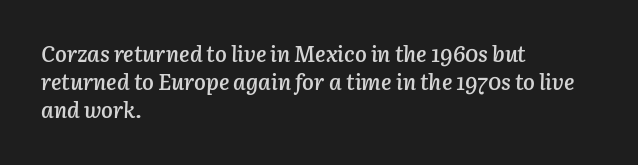
{"italic": "yes", "lean": "right", "slant_degrees": 3, "bold": "semi", "underline": "no", "align": "left", "line_spacing": "normal", "line_spacing_ratio": 1.27, "letter_spacing": "normal", "letter_spacing_em": 0.0, "glyph_px": 22}
